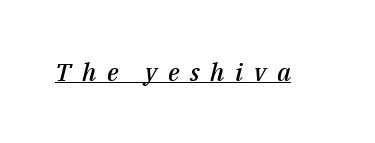
{"italic": "yes", "lean": "right", "slant_degrees": 14, "bold": "semi", "underline": "yes", "letter_spacing": "wide", "letter_spacing_em": 0.43, "glyph_px": 25}
